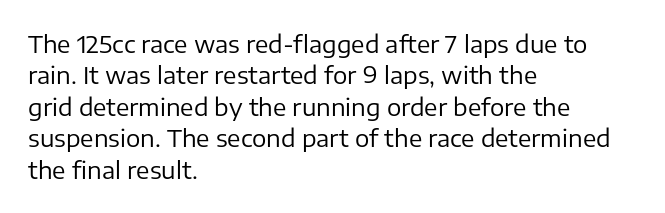
Q: Is the text bold? A: No.
Q: Is the text italic (slanted)? A: No, it is upright.
Q: Is the text underlined? A: No.
Q: How is the paragraph aligned? A: Left-aligned.
Q: Is the spacing between letters normal or unusually wide? A: Normal.
Q: Is the spacing between lines tight, normal or loose? A: Normal.
